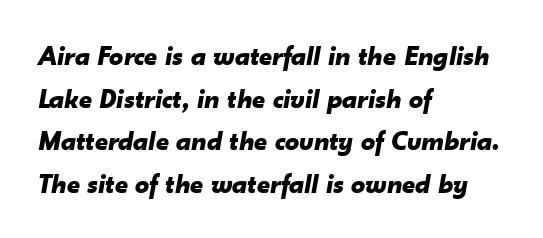
{"italic": "yes", "lean": "right", "slant_degrees": 10, "bold": "yes", "weight": "bold", "width": "normal", "stroke_contrast": "low", "x_height": "small", "monospaced": "no", "underline": "no", "align": "left", "line_spacing": "normal", "line_spacing_ratio": 1.52, "letter_spacing": "normal", "letter_spacing_em": 0.0, "glyph_px": 28}
